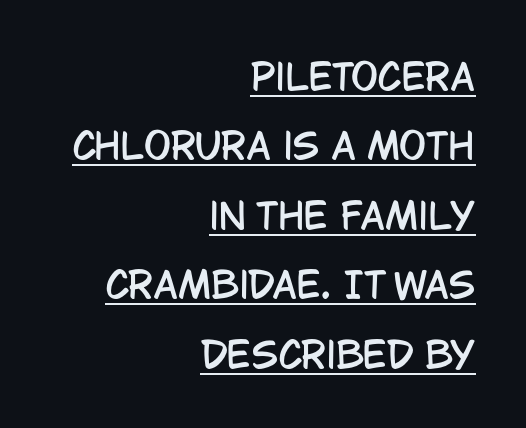
Q: Is the text italic (slanted)? A: No, it is upright.
Q: Is the typeface a serif or a sans-serif typeface? A: Sans-serif.
Q: Is the text underlined? A: Yes.
Q: How is the paragraph aligned? A: Right-aligned.
Q: Is the spacing between letters normal or unusually wide? A: Normal.
Q: Is the spacing between lines tight, normal or loose? A: Loose.
Q: Width (condensed, normal, or wide)? A: Condensed.
Q: Stroke contrast? A: Low.
Q: x-height? A: Large.
Q: Monospaced? A: No.
